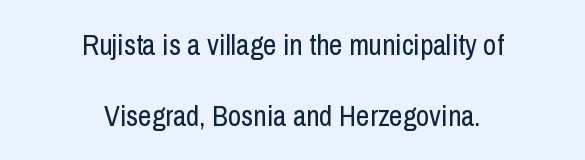
Q: Is the text bold? A: No.
Q: Is the text italic (slanted)? A: No, it is upright.
Q: Is the typeface a serif or a sans-serif typeface? A: Sans-serif.
Q: Is the text underlined? A: No.
Q: How is the paragraph aligned? A: Centered.
Q: Is the spacing between letters normal or unusually wide? A: Normal.
Q: Is the spacing between lines tight, normal or loose? A: Loose.
Q: Width (condensed, normal, or wide)? A: Condensed.
Q: Stroke contrast? A: Low.
Q: x-height? A: Medium.
Q: Monospaced? A: No.
